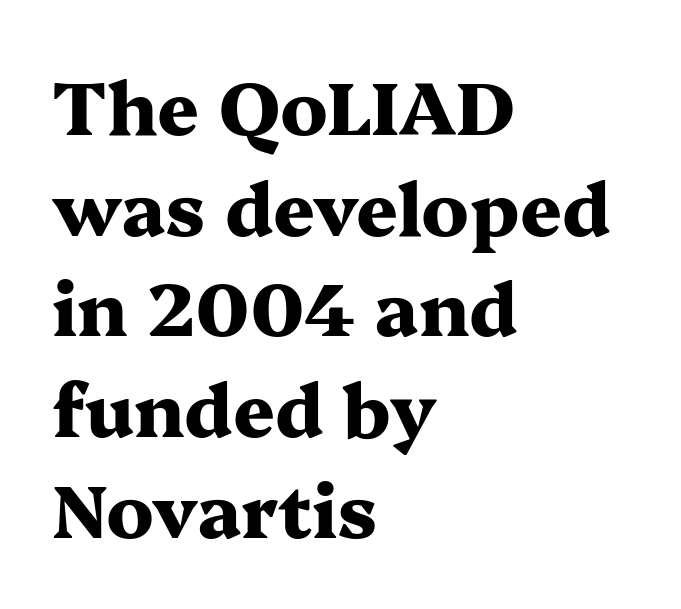
Q: Is the text bold? A: Yes.
Q: Is the text italic (slanted)? A: No, it is upright.
Q: Is the typeface a serif or a sans-serif typeface? A: Serif.
Q: Is the text underlined? A: No.
Q: How is the paragraph aligned? A: Left-aligned.
Q: Is the spacing between letters normal or unusually wide? A: Normal.
Q: Is the spacing between lines tight, normal or loose? A: Normal.
Q: Width (condensed, normal, or wide)? A: Wide.
Q: Stroke contrast? A: Medium.
Q: x-height? A: Medium.
Q: Monospaced? A: No.
